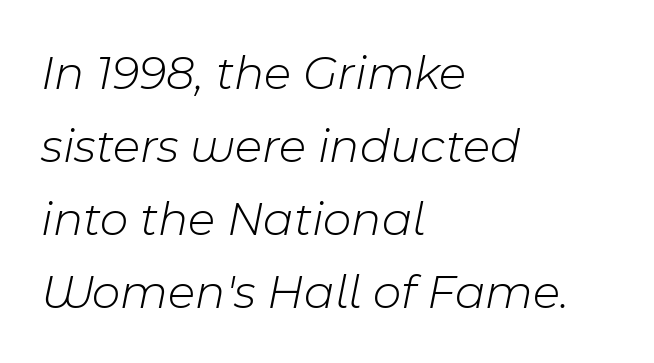
{"italic": "yes", "lean": "right", "slant_degrees": 11, "bold": "no", "weight": "light", "width": "normal", "stroke_contrast": "low", "x_height": "medium", "monospaced": "no", "underline": "no", "align": "left", "line_spacing": "normal", "line_spacing_ratio": 1.49, "letter_spacing": "normal", "letter_spacing_em": 0.0, "glyph_px": 49}
